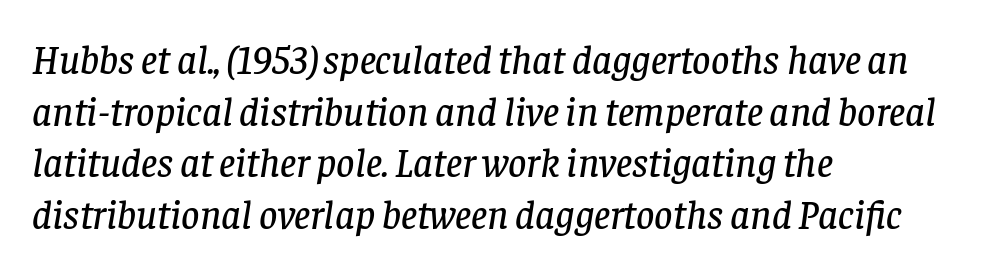
The image shows 40 px serif type, italic (leaning right); set left-aligned, normal line spacing (1.29x), normal letter spacing, not underlined; low stroke contrast and a large x-height.
